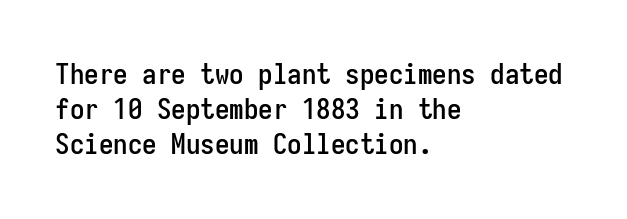
Nothing unusual about the tracking: characters are spaced as the font intends. A sans-serif font was chosen for this passage. The letters stand upright; this is a roman face. Is this a fixed-width face? Yes — each glyph sits in an identical cell.
